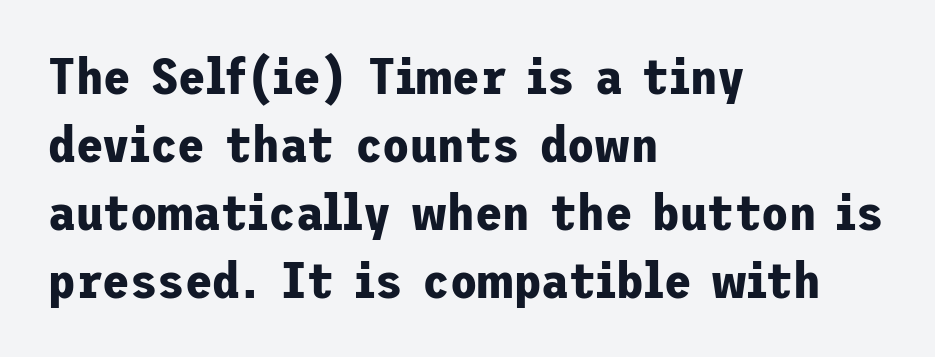
The image shows 50 px bold sans-serif type, upright; set left-aligned, normal line spacing (1.36x), normal letter spacing, not underlined; low stroke contrast and a medium x-height.
